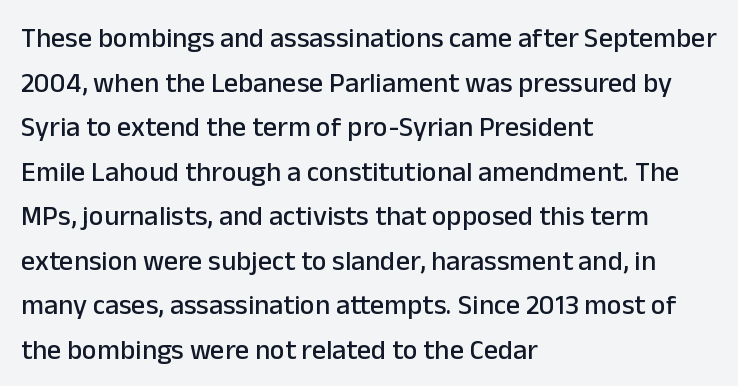
Q: Is the text italic (slanted)? A: No, it is upright.
Q: Is the typeface a serif or a sans-serif typeface? A: Sans-serif.
Q: Is the text underlined? A: No.
Q: How is the paragraph aligned? A: Left-aligned.
Q: Is the spacing between letters normal or unusually wide? A: Normal.
Q: Is the spacing between lines tight, normal or loose? A: Normal.
Q: Width (condensed, normal, or wide)? A: Normal.
Q: Stroke contrast? A: Low.
Q: x-height? A: Medium.
Q: Monospaced? A: No.
